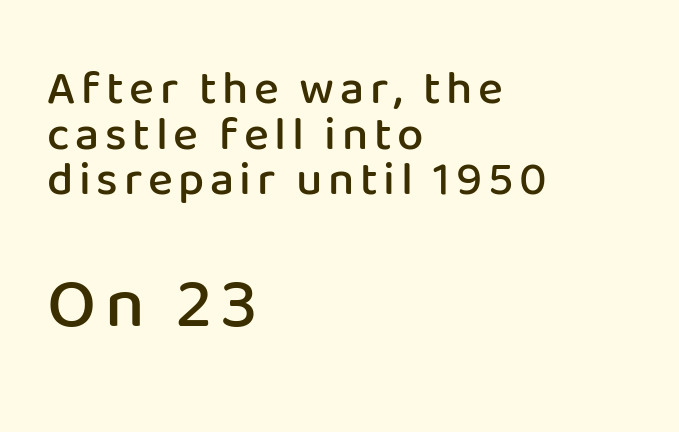
The following chunk of copy outweighs the initial chunk in type size. Glance below the letters and you will spot only blank space. Line beginnings align vertically; line endings do not. Think of a printed novel: that variable character pitch is what you see here. The designer dialed line spacing down below the default. The passage shown is semibold, sitting just below true bold.
